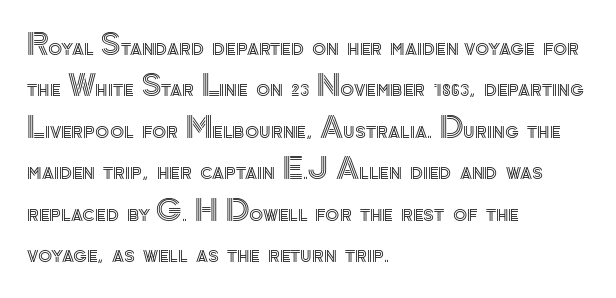
{"italic": "no", "width": "normal", "x_height": "small", "monospaced": "no", "underline": "no", "align": "left", "line_spacing": "normal", "line_spacing_ratio": 1.43, "letter_spacing": "normal", "letter_spacing_em": 0.0, "glyph_px": 29}
